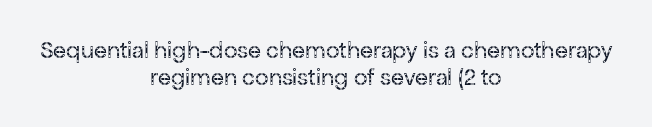
{"italic": "no", "bold": "no", "underline": "no", "align": "center", "line_spacing": "tight", "line_spacing_ratio": 1.12, "letter_spacing": "normal", "letter_spacing_em": 0.0, "glyph_px": 24}
